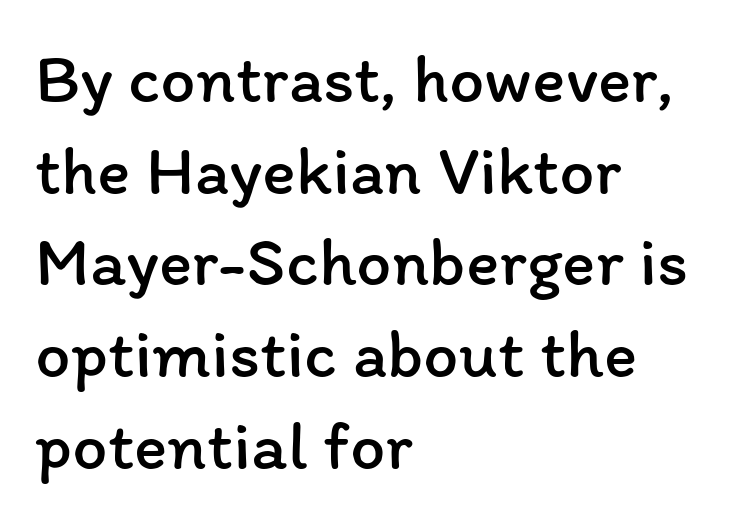
Bold? No — there's no thickening of the strokes. Typeset ragged right — the left edge is the straight one. Underlining? Definitely not there. If you measured baseline to baseline, you'd find a middling distance. Every character sits straight up, as roman type does. Character widths vary here, with narrow letters taking less room than wide ones.
